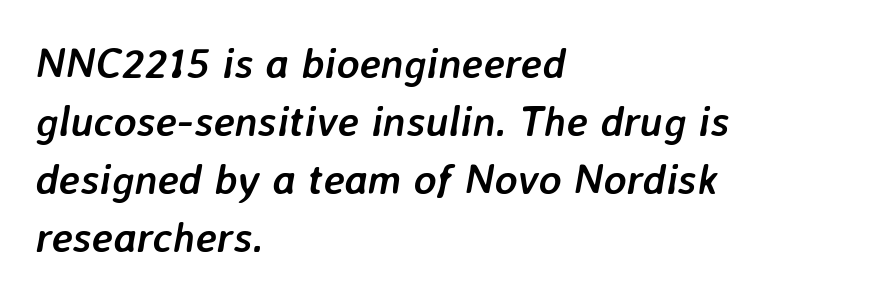
The image shows 43 px semibold type, italic (leaning right); set left-aligned, normal line spacing (1.35x), normal letter spacing, not underlined; low stroke contrast and a medium x-height.
